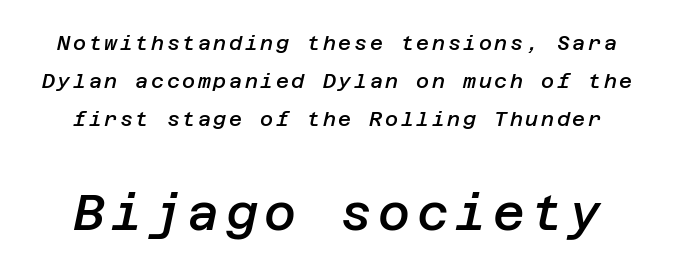
{"italic": "yes", "lean": "right", "slant_degrees": 12, "bold": "semi", "weight": "semibold", "width": "normal", "stroke_contrast": "low", "x_height": "large", "underline": "no", "line_spacing_ratio": 1.89, "larger_block": "second", "size_ratio": 2.45, "glyph_px": 49}
